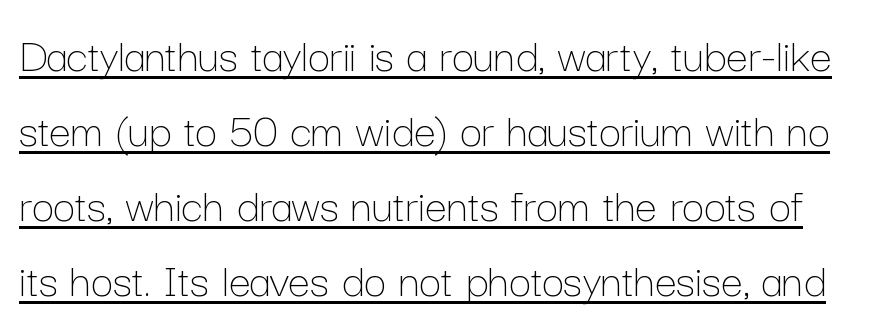
{"italic": "no", "bold": "no", "weight": "thin", "width": "normal", "stroke_contrast": "low", "x_height": "medium", "monospaced": "no", "underline": "yes", "line_spacing": "normal", "line_spacing_ratio": 1.53, "letter_spacing": "normal", "letter_spacing_em": 0.0, "glyph_px": 49}
